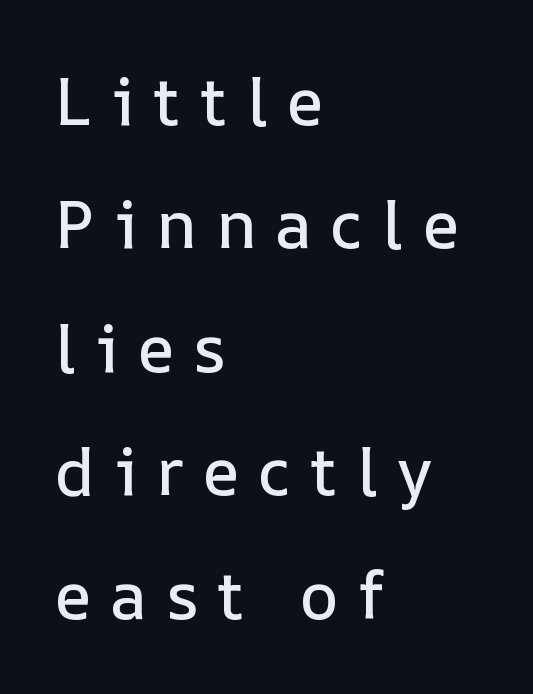
{"italic": "no", "width": "normal", "stroke_contrast": "low", "x_height": "medium", "monospaced": "no", "underline": "no", "align": "left", "line_spacing_ratio": 1.87, "letter_spacing": "wide", "letter_spacing_em": 0.29, "glyph_px": 66}
